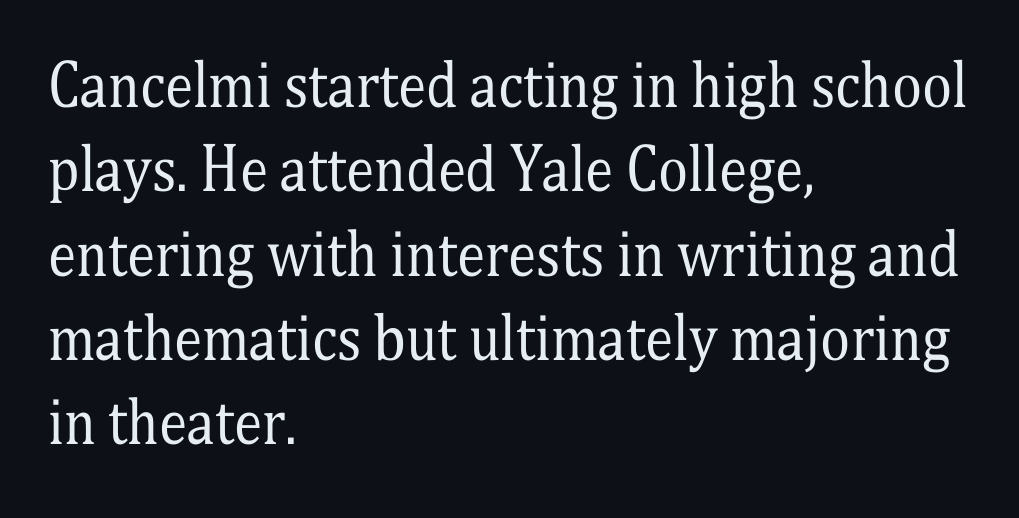
The image shows 57 px regular-weight, condensed serif type, upright; set left-aligned, normal line spacing (1.48x), normal letter spacing, not underlined; medium stroke contrast and a medium x-height.
